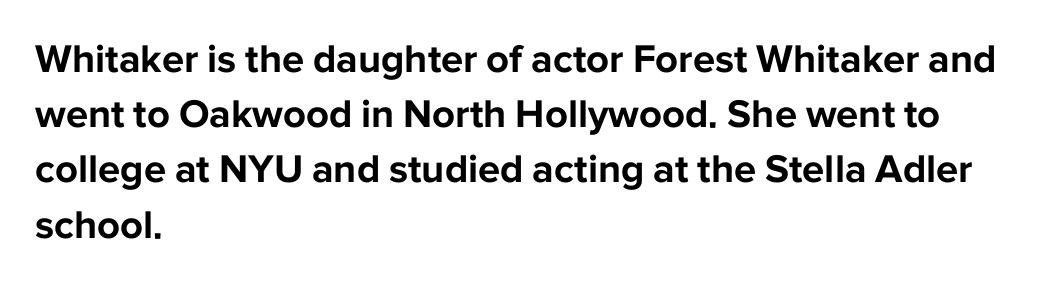
What weight is shown? A full bold with thick strokes. Type style note: lacks serifs. Short note: letters normally spaced. The specimen reads as upright at a glance. In terms of leading, this rendering sits right in the middle. Casual observation: everything's shoved over to the left.
